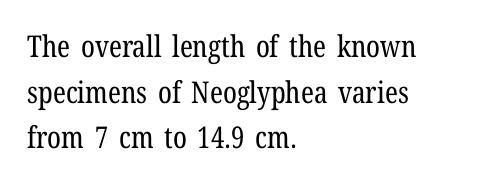
Characters follow at the spacing the type designer built in. The face used here is proportionally spaced, like ordinary book or web type. The strip under each line holds only bare page. Is this a heavy cut? Hardly; it is regular or lighter.
